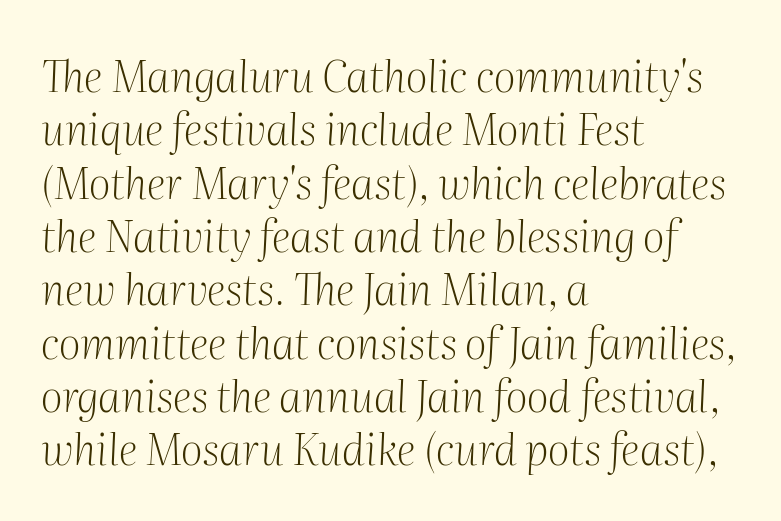
{"serif": "yes", "italic": "yes", "lean": "right", "slant_degrees": 2, "bold": "no", "weight": "light", "width": "normal", "stroke_contrast": "medium", "x_height": "medium", "monospaced": "no", "underline": "no", "align": "left", "line_spacing_ratio": 1.24, "letter_spacing": "normal", "letter_spacing_em": 0.0, "glyph_px": 43}
